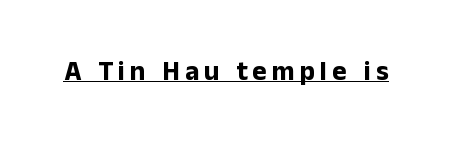
This is heavy type, rendered in bold. Tall strokes in this sample are plumb rather than angled. The lettering is marked with a stroke running underneath it.
